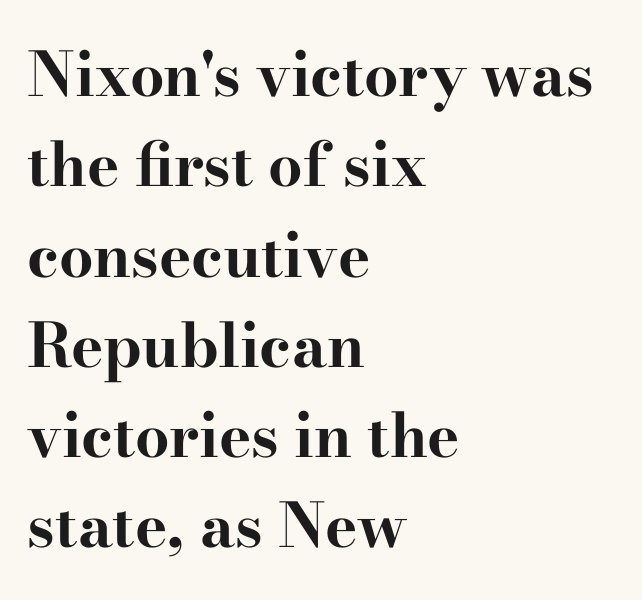
The image shows 61 px bold, wide serif type, upright; set left-aligned, normal line spacing (1.48x), normal letter spacing, not underlined; high stroke contrast and a small x-height.
